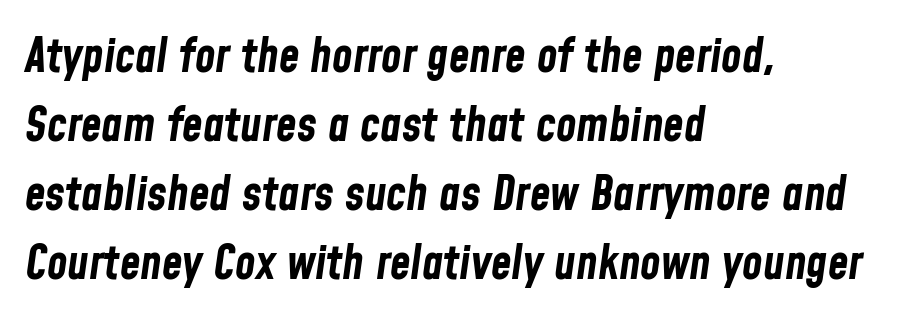
Q: Is the text bold? A: Yes.
Q: Is the text italic (slanted)? A: Yes, it leans right by about 8 degrees.
Q: Is the text underlined? A: No.
Q: How is the paragraph aligned? A: Left-aligned.
Q: Is the spacing between letters normal or unusually wide? A: Normal.
Q: Is the spacing between lines tight, normal or loose? A: Normal.
Q: Width (condensed, normal, or wide)? A: Condensed.
Q: Stroke contrast? A: Low.
Q: x-height? A: Medium.
Q: Monospaced? A: No.
